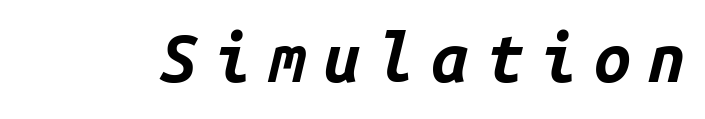
Q: Is the text bold? A: Yes.
Q: Is the text italic (slanted)? A: Yes, it leans right by about 14 degrees.
Q: Is the text underlined? A: No.
Q: Is the spacing between letters normal or unusually wide? A: Unusually wide.
Q: Width (condensed, normal, or wide)? A: Normal.
Q: Stroke contrast? A: Low.
Q: x-height? A: Medium.
Q: Monospaced? A: Yes.
